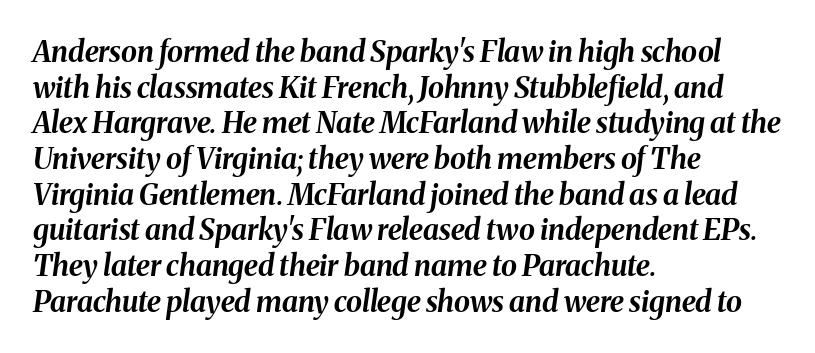
Inter-character spacing is left at the font's built-in metrics. The text carries the slant typical of an italic or oblique font. This is heavy type, rendered in bold. If you drew a ruler down the left edge, every line would touch it.
